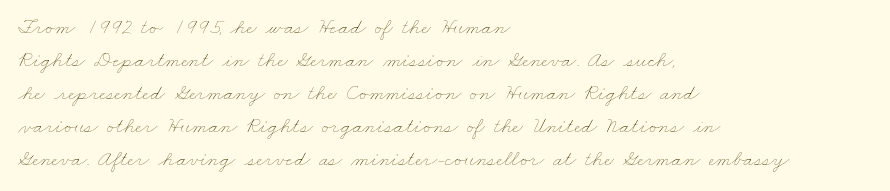
{"bold": "no", "underline": "no", "align": "left", "line_spacing": "normal", "line_spacing_ratio": 1.5, "letter_spacing": "normal", "letter_spacing_em": 0.0, "glyph_px": 22}
